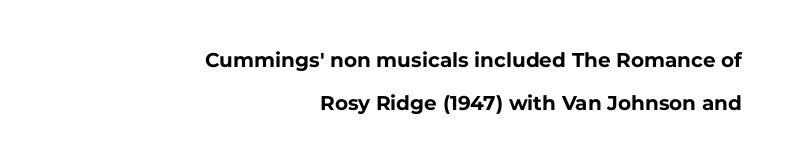
Q: Is the text bold? A: Yes.
Q: Is the text italic (slanted)? A: No, it is upright.
Q: Is the text underlined? A: No.
Q: How is the paragraph aligned? A: Right-aligned.
Q: Is the spacing between letters normal or unusually wide? A: Normal.
Q: Is the spacing between lines tight, normal or loose? A: Loose.
